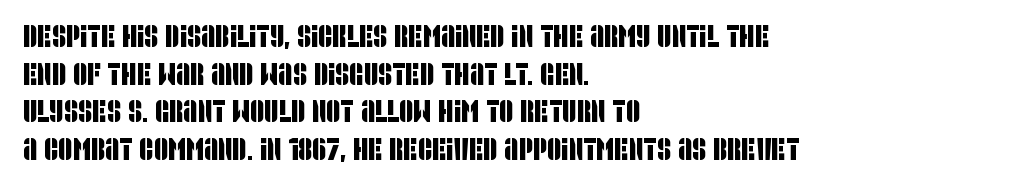
The image shows 31 px condensed sans-serif type; set left-aligned, line spacing 1.21x, normal letter spacing, not underlined; low stroke contrast and a large x-height.
